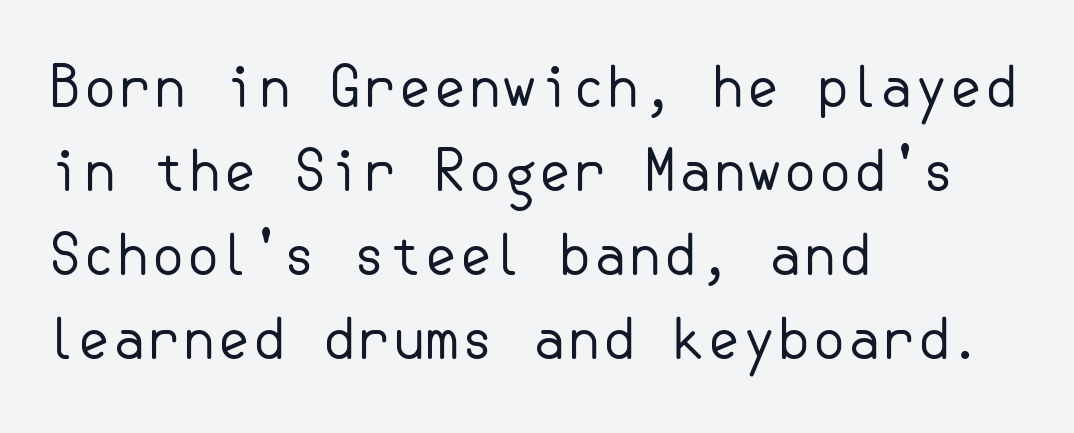
The image shows 56 px regular-weight sans-serif type, upright; set left-aligned, normal line spacing (1.5x), normal letter spacing, not underlined; low stroke contrast and a small x-height.
